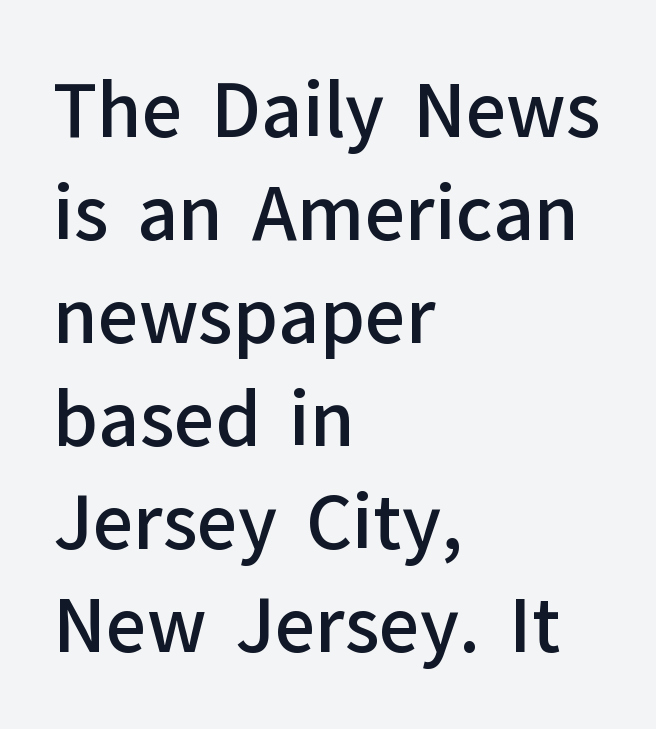
Q: Is the text bold? A: Semi-bold.
Q: Is the text italic (slanted)? A: No, it is upright.
Q: Is the typeface a serif or a sans-serif typeface? A: Sans-serif.
Q: Is the text underlined? A: No.
Q: How is the paragraph aligned? A: Left-aligned.
Q: Is the spacing between letters normal or unusually wide? A: Normal.
Q: Is the spacing between lines tight, normal or loose? A: Normal.
Q: Width (condensed, normal, or wide)? A: Normal.
Q: Stroke contrast? A: Low.
Q: x-height? A: Medium.
Q: Monospaced? A: No.
